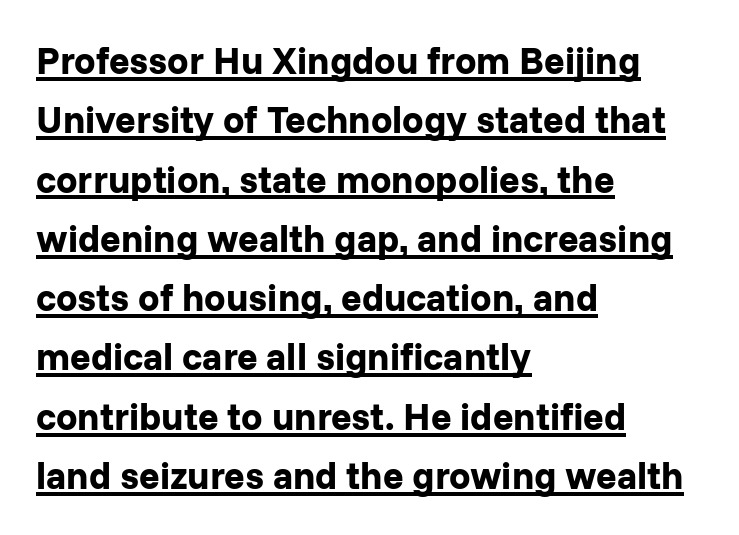
Regarding serifs, this sample does without them. It's the straight-up-and-down kind of type. The rendering uses natural spacing where letterforms have individual widths. These words are printed bold, with thick strokes throughout. A typographer would call this underscored text.
